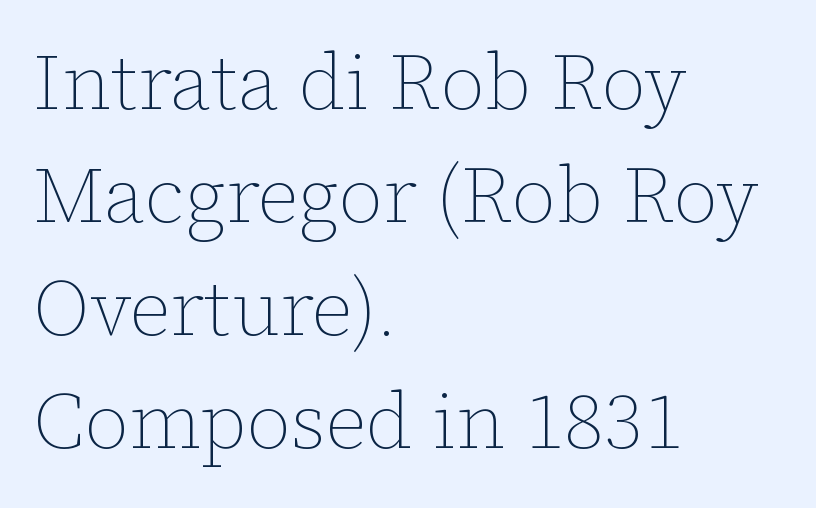
{"italic": "no", "bold": "no", "weight": "thin", "width": "normal", "stroke_contrast": "low", "x_height": "medium", "monospaced": "no", "underline": "no", "align": "left", "line_spacing": "normal", "line_spacing_ratio": 1.45, "letter_spacing": "normal", "letter_spacing_em": 0.0, "glyph_px": 78}
